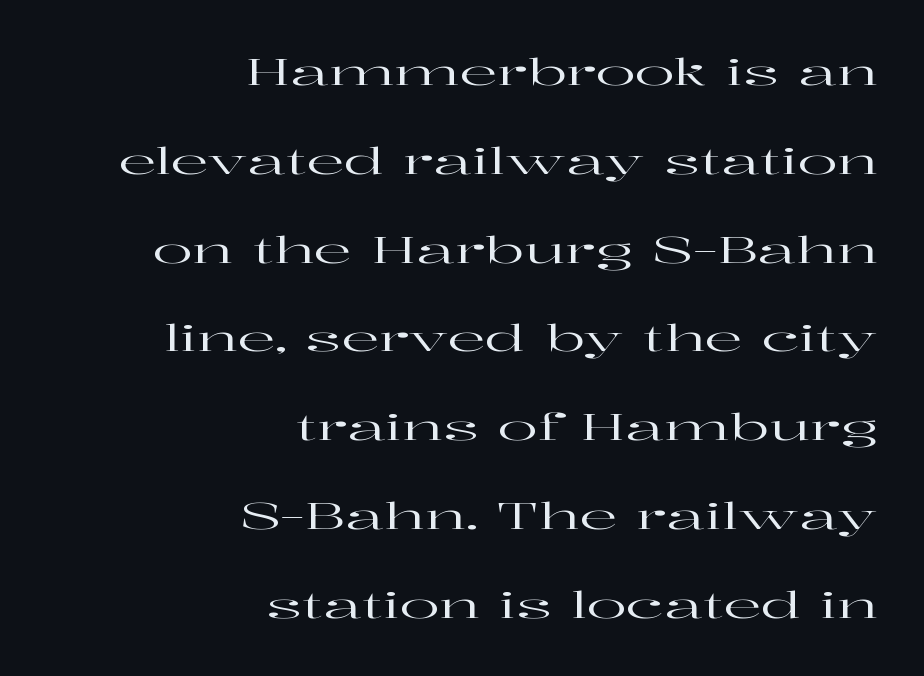
The image shows 37 px wide serif type, upright; set right-aligned, loose line spacing (2.4x), normal letter spacing, not underlined; high stroke contrast and a medium x-height.
